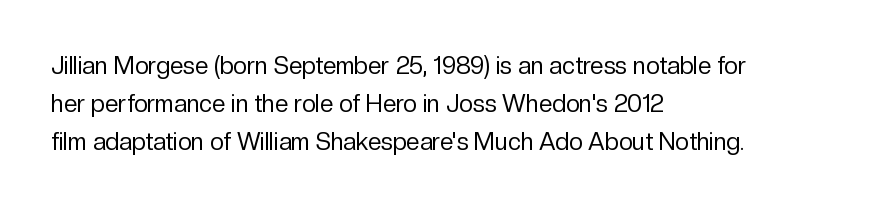
Q: Is the text bold? A: No.
Q: Is the text italic (slanted)? A: No, it is upright.
Q: Is the text underlined? A: No.
Q: How is the paragraph aligned? A: Left-aligned.
Q: Is the spacing between letters normal or unusually wide? A: Normal.
Q: Is the spacing between lines tight, normal or loose? A: Normal.
